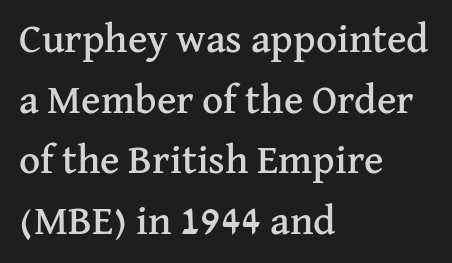
The image shows 41 px serif type, upright; set left-aligned, normal line spacing (1.48x), normal letter spacing, not underlined; medium stroke contrast and a medium x-height.
